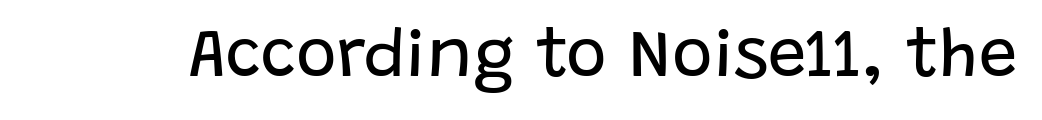
{"serif": "no", "italic": "no", "bold": "no", "weight": "regular", "width": "normal", "stroke_contrast": "low", "x_height": "large", "monospaced": "no", "underline": "no", "letter_spacing": "normal", "letter_spacing_em": 0.0, "glyph_px": 69}
